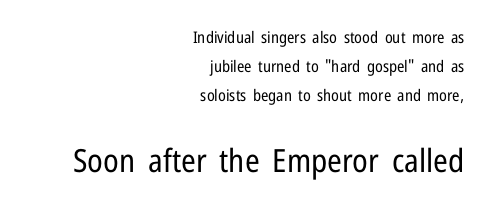
The image shows 32 px regular-weight, condensed sans-serif type, upright; set right-aligned, line spacing 1.8x, normal letter spacing, not underlined; the second (bottom) block is 2.0x larger; low stroke contrast and a medium x-height.
